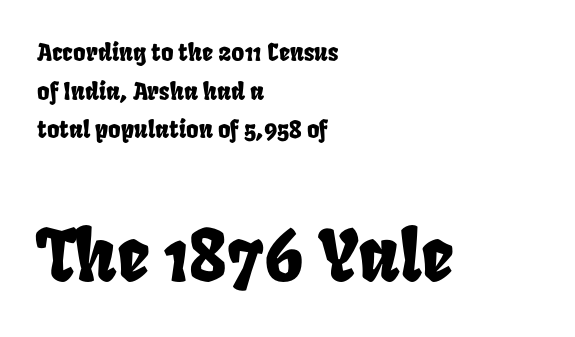
Does the bottom block carry the larger type? Yes, it does. A typesetter would call this proportional, since set widths differ per character. In terms of leading, this rendering sits right in the middle. The specimen omits any rule beneath the text block's lines. Here the glyphs are tracked normally, forming tight word shapes.
